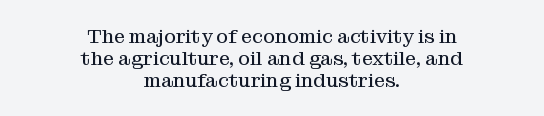
The image shows 20 px text type, upright; set centered, tight line spacing (1.1x), normal letter spacing, not underlined.
